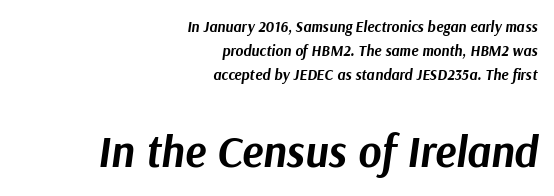
The letterforms sit shoulder to shoulder at normal distance. A typesetter would call this leading conventional body-copy spacing. The passage shown is not underscored anywhere. Is the type slanted? Yes — the strokes lean at a clear angle. This layout puts the modest block above and the oversized block below.
